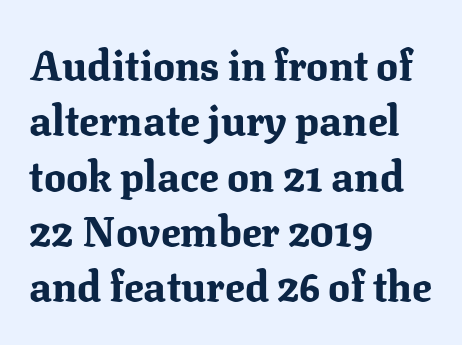
The image shows 41 px bold serif type, upright; set left-aligned, normal line spacing (1.35x), normal letter spacing, not underlined; medium stroke contrast and a medium x-height.
